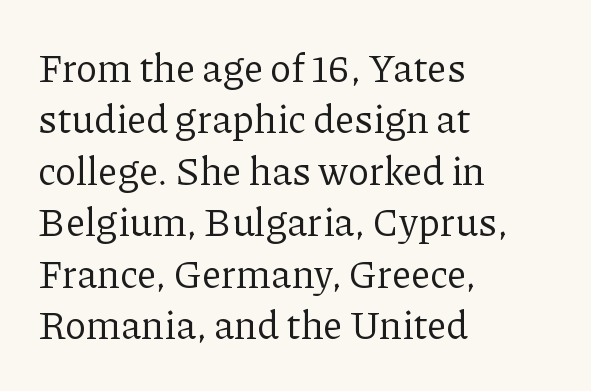
The image shows 39 px regular-weight serif type, upright; set left-aligned, normal line spacing (1.32x), normal letter spacing, not underlined; low stroke contrast and a medium x-height.
